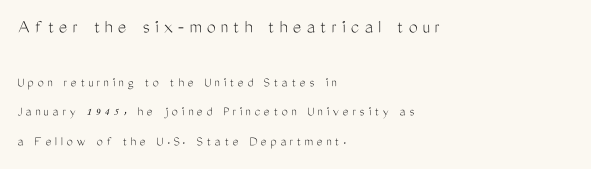
Q: Is the text bold? A: No.
Q: Is the text italic (slanted)? A: No, it is upright.
Q: Is the text underlined? A: No.
Q: How is the paragraph aligned? A: Left-aligned.
Q: Is the spacing between letters normal or unusually wide? A: Unusually wide.
Q: Is the spacing between lines tight, normal or loose? A: Loose.
Q: Which block of text is set in a larger size, the first (top) or the second (bottom)? A: The first (top) one.
